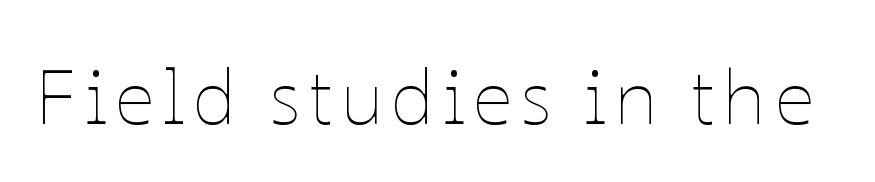
{"italic": "no", "bold": "no", "weight": "thin", "width": "normal", "stroke_contrast": "low", "x_height": "medium", "monospaced": "no", "underline": "no", "glyph_px": 77}
